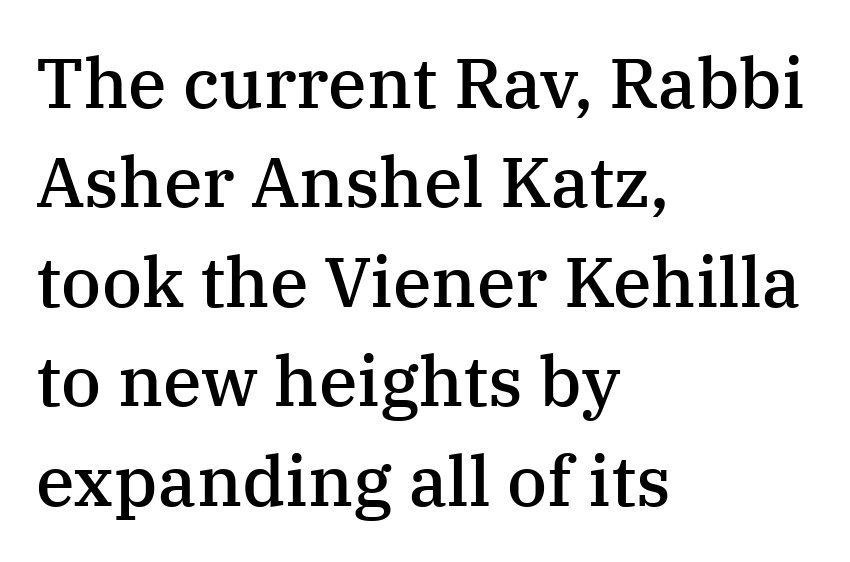
{"serif": "yes", "italic": "no", "bold": "semi", "weight": "semibold", "width": "normal", "stroke_contrast": "medium", "x_height": "medium", "monospaced": "no", "underline": "no", "align": "left", "line_spacing": "normal", "line_spacing_ratio": 1.42, "letter_spacing": "normal", "letter_spacing_em": 0.0, "glyph_px": 70}
